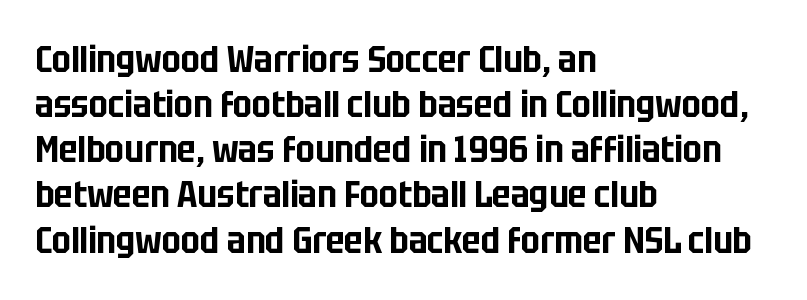
Check under the words: just untouched page. A typesetter would call this zero additional tracking. Layout note: lines flush left. The text was rendered using a sans face with plain stroke endings. Do the characters align in a grid? No, the font is proportional. Tall strokes in this sample are plumb rather than angled.
